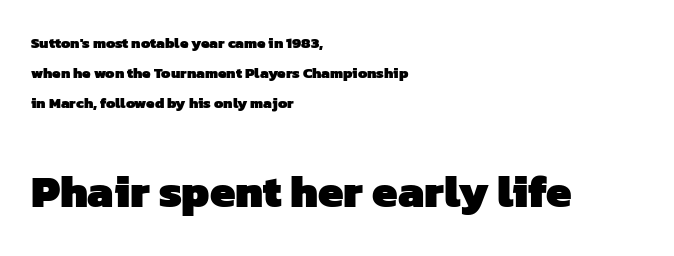
{"serif": "no", "bold": "yes", "weight": "heavy", "width": "normal", "stroke_contrast": "low", "x_height": "medium", "monospaced": "no", "underline": "no", "align": "left", "line_spacing": "loose", "line_spacing_ratio": 2.0, "letter_spacing": "normal", "letter_spacing_em": 0.0, "larger_block": "second", "size_ratio": 3.0, "glyph_px": 45}
